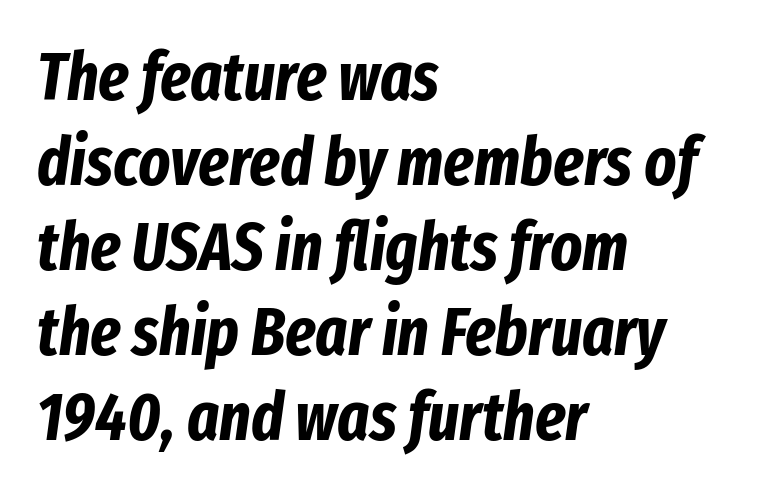
The image shows 67 px bold, condensed type, italic (leaning right); set left-aligned, normal line spacing (1.27x), normal letter spacing, not underlined; low stroke contrast and a medium x-height.
